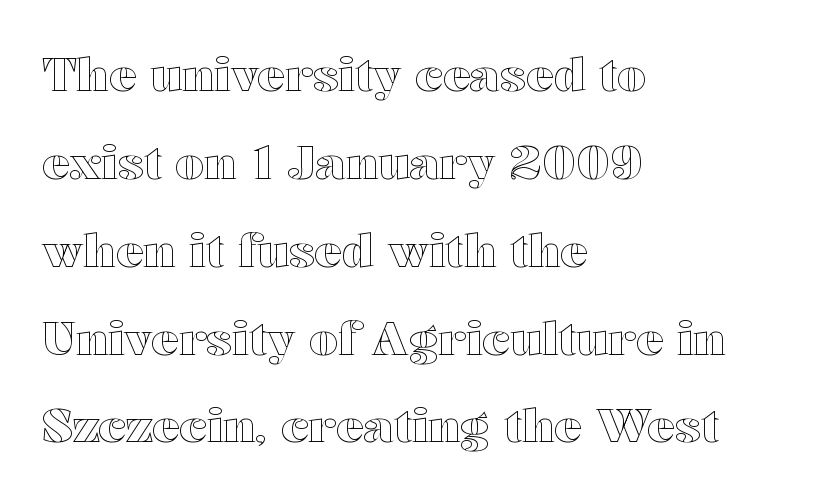
{"italic": "no", "width": "wide", "x_height": "medium", "monospaced": "no", "underline": "no", "align": "left", "line_spacing": "loose", "line_spacing_ratio": 1.91, "letter_spacing": "normal", "letter_spacing_em": 0.0, "glyph_px": 46}
